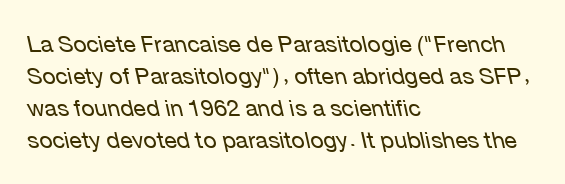
{"italic": "yes", "lean": "left", "slant_degrees": 12, "bold": "no", "underline": "no", "align": "left", "line_spacing": "normal", "line_spacing_ratio": 1.39, "letter_spacing": "normal", "letter_spacing_em": 0.0, "glyph_px": 23}
